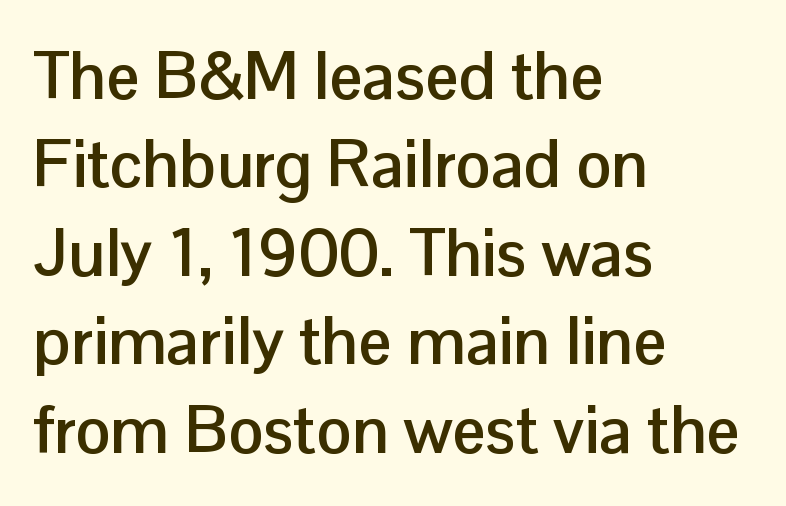
Q: Is the text bold? A: Yes.
Q: Is the text italic (slanted)? A: No, it is upright.
Q: Is the typeface a serif or a sans-serif typeface? A: Sans-serif.
Q: Is the text underlined? A: No.
Q: How is the paragraph aligned? A: Left-aligned.
Q: Is the spacing between letters normal or unusually wide? A: Normal.
Q: Is the spacing between lines tight, normal or loose? A: Normal.
Q: Width (condensed, normal, or wide)? A: Normal.
Q: Stroke contrast? A: Low.
Q: x-height? A: Medium.
Q: Monospaced? A: No.
